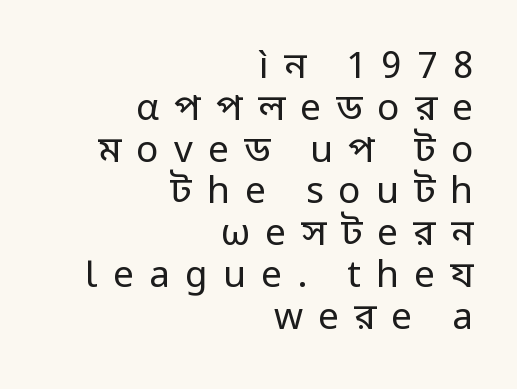
Q: Is the text bold? A: No.
Q: Is the text italic (slanted)? A: No, it is upright.
Q: Is the typeface a serif or a sans-serif typeface? A: Sans-serif.
Q: Is the text underlined? A: No.
Q: How is the paragraph aligned? A: Right-aligned.
Q: Is the spacing between letters normal or unusually wide? A: Unusually wide.
Q: Is the spacing between lines tight, normal or loose? A: Tight.
Q: Width (condensed, normal, or wide)? A: Normal.
Q: Stroke contrast? A: Low.
Q: x-height? A: Medium.
Q: Monospaced? A: No.
